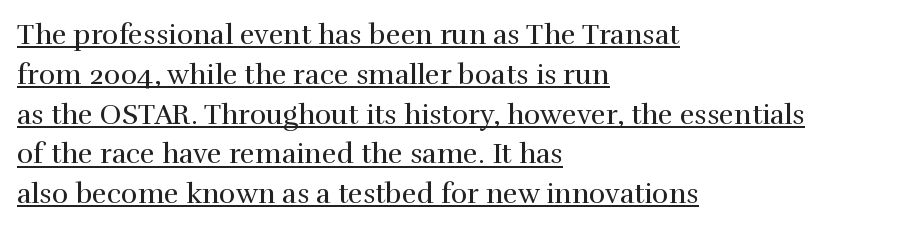
{"serif": "yes", "italic": "no", "bold": "no", "weight": "regular", "width": "normal", "x_height": "medium", "monospaced": "no", "underline": "yes", "align": "left", "line_spacing": "normal", "line_spacing_ratio": 1.42, "letter_spacing": "normal", "letter_spacing_em": 0.0, "glyph_px": 28}
